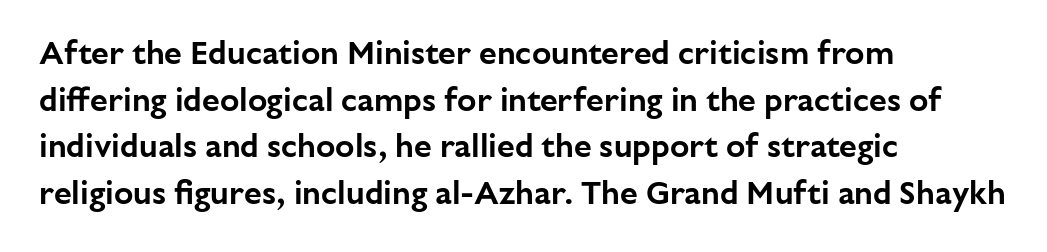
{"serif": "no", "italic": "no", "width": "normal", "stroke_contrast": "low", "x_height": "medium", "monospaced": "no", "underline": "no", "align": "left", "line_spacing": "normal", "line_spacing_ratio": 1.46, "letter_spacing": "normal", "letter_spacing_em": 0.0, "glyph_px": 32}
